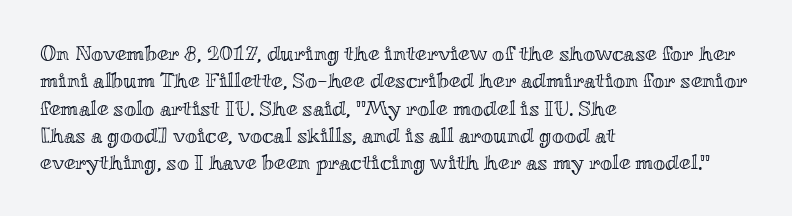
Q: Is the text italic (slanted)? A: No, it is upright.
Q: Is the text underlined? A: No.
Q: How is the paragraph aligned? A: Left-aligned.
Q: Is the spacing between letters normal or unusually wide? A: Normal.
Q: Is the spacing between lines tight, normal or loose? A: Normal.
